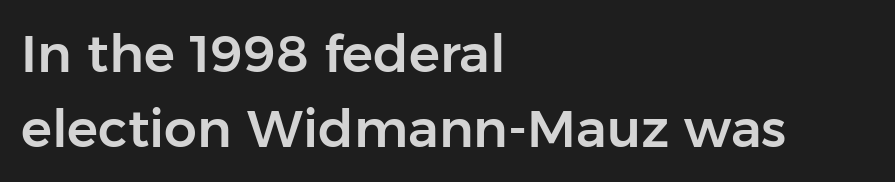
The image shows 52 px sans-serif type, upright; set left-aligned, normal line spacing (1.44x), normal letter spacing, not underlined; low stroke contrast and a medium x-height.
